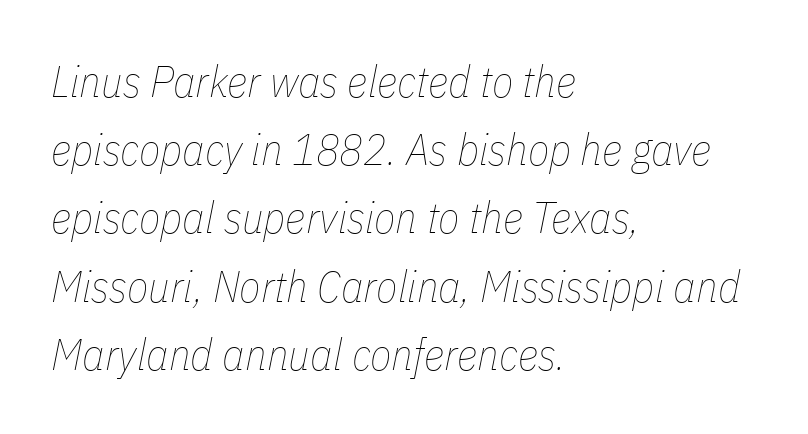
Q: Is the text bold? A: No.
Q: Is the text italic (slanted)? A: Yes, it leans right by about 11 degrees.
Q: Is the text underlined? A: No.
Q: How is the paragraph aligned? A: Left-aligned.
Q: Is the spacing between letters normal or unusually wide? A: Normal.
Q: Is the spacing between lines tight, normal or loose? A: Normal.
Q: Width (condensed, normal, or wide)? A: Condensed.
Q: Stroke contrast? A: Low.
Q: x-height? A: Medium.
Q: Monospaced? A: No.
